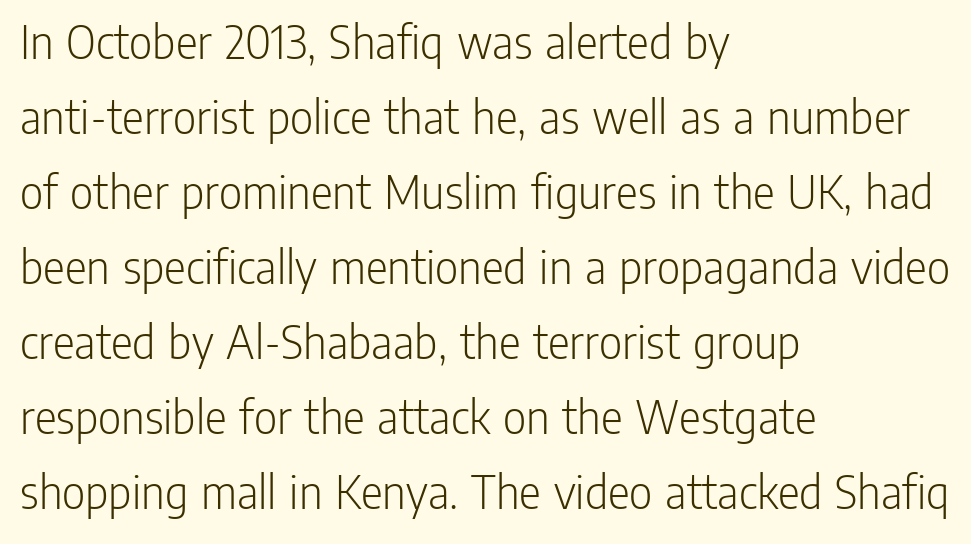
{"serif": "no", "italic": "no", "bold": "no", "weight": "light", "width": "condensed", "stroke_contrast": "low", "x_height": "medium", "monospaced": "no", "underline": "no", "align": "left", "line_spacing": "normal", "line_spacing_ratio": 1.47, "letter_spacing": "normal", "letter_spacing_em": 0.0, "glyph_px": 51}
